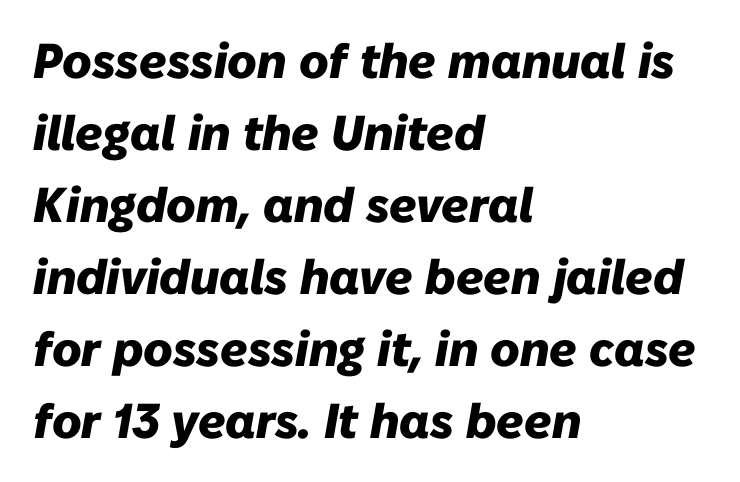
A typesetter would call this proportional, since set widths differ per character. Summary of weight: heavy, a full bold. Glance below the letters and you will spot only blank space. In terms of posture, this sample is oblique. Rows of type keep a routine distance in the vertical direction.
